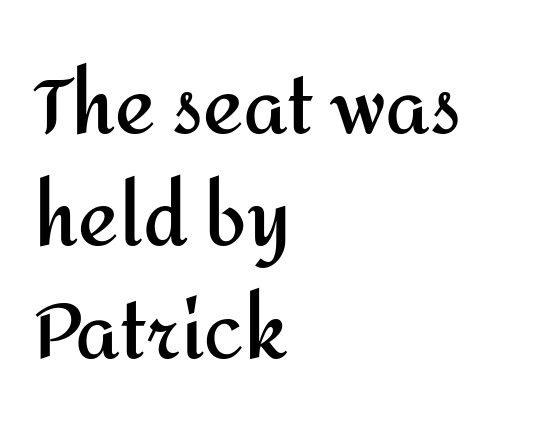
{"serif": "no", "italic": "no", "bold": "yes", "weight": "semibold", "width": "normal", "stroke_contrast": "medium", "x_height": "medium", "monospaced": "no", "underline": "no", "align": "left", "line_spacing": "normal", "line_spacing_ratio": 1.48, "letter_spacing": "normal", "letter_spacing_em": 0.0, "glyph_px": 76}
